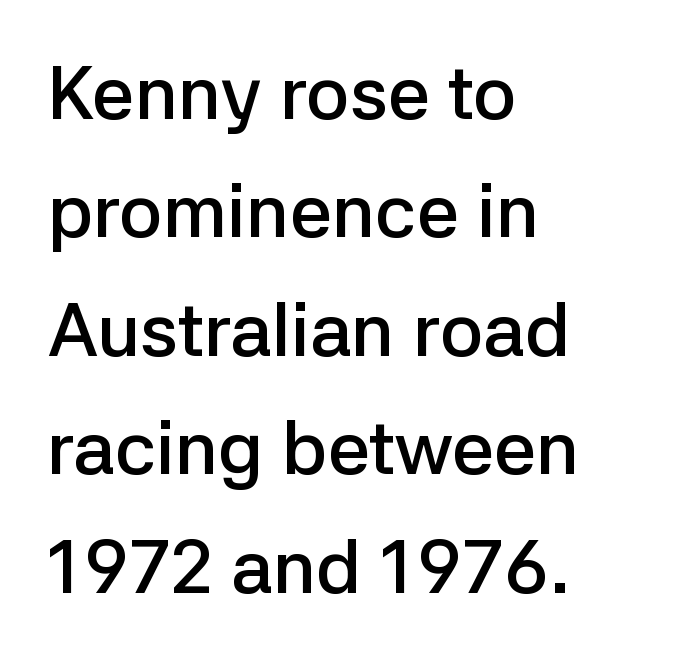
The image shows 75 px semibold sans-serif type, upright; set left-aligned, normal line spacing (1.58x), normal letter spacing, not underlined; low stroke contrast and a medium x-height.
